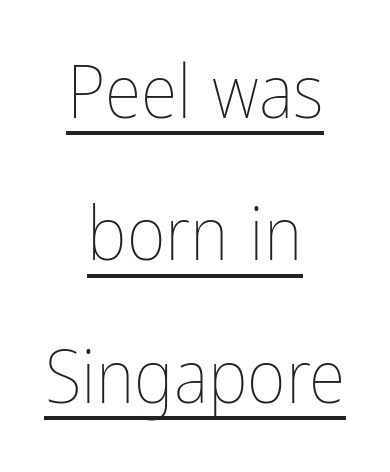
{"italic": "no", "bold": "no", "weight": "thin", "width": "condensed", "stroke_contrast": "low", "x_height": "medium", "monospaced": "no", "underline": "yes", "align": "center", "line_spacing": "loose", "line_spacing_ratio": 1.9, "letter_spacing": "normal", "letter_spacing_em": 0.0, "glyph_px": 75}
